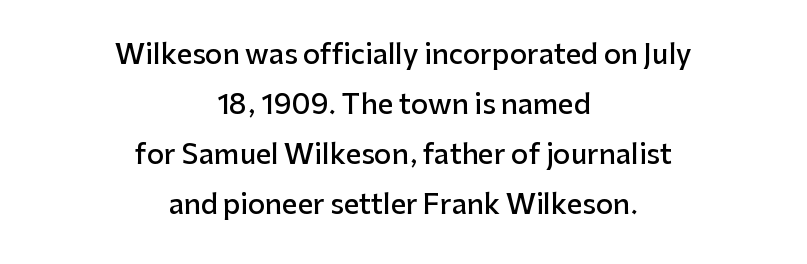
The lines are quadded center. The glyphs have the mass of a demibold cut, below bold. Glyph-to-glyph distance matches everyday printed text. Plain, unruled lines of type. Rendered with straight, roman letterforms.
